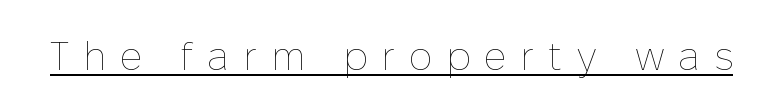
Q: Is the text bold? A: No.
Q: Is the text italic (slanted)? A: No, it is upright.
Q: Is the text underlined? A: Yes.
Q: Is the spacing between letters normal or unusually wide? A: Unusually wide.
Q: Width (condensed, normal, or wide)? A: Normal.
Q: Stroke contrast? A: Low.
Q: x-height? A: Medium.
Q: Monospaced? A: No.
